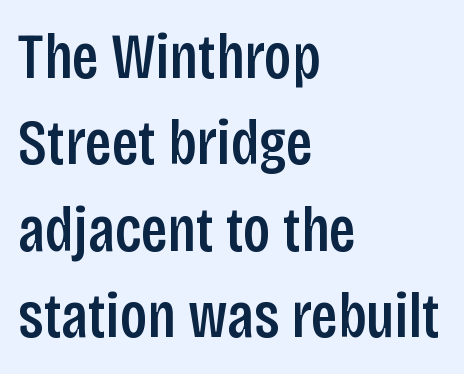
Any mark beneath the type? The region is blank. Character widths vary here, with narrow letters taking less room than wide ones. Notice how the passage keeps a crisp vertical edge on the left only. The leading is moderate, giving the passage an even texture. Italic? Not at all — the glyphs are vertical.
